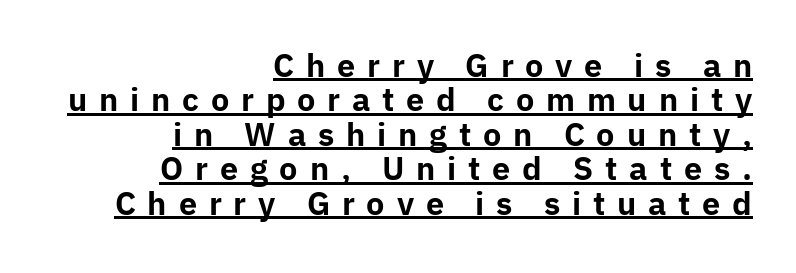
{"serif": "no", "italic": "no", "bold": "yes", "weight": "bold", "width": "normal", "stroke_contrast": "low", "x_height": "medium", "monospaced": "no", "underline": "yes", "align": "right", "line_spacing": "tight", "line_spacing_ratio": 1.11, "letter_spacing": "wide", "letter_spacing_em": 0.38, "glyph_px": 31}
